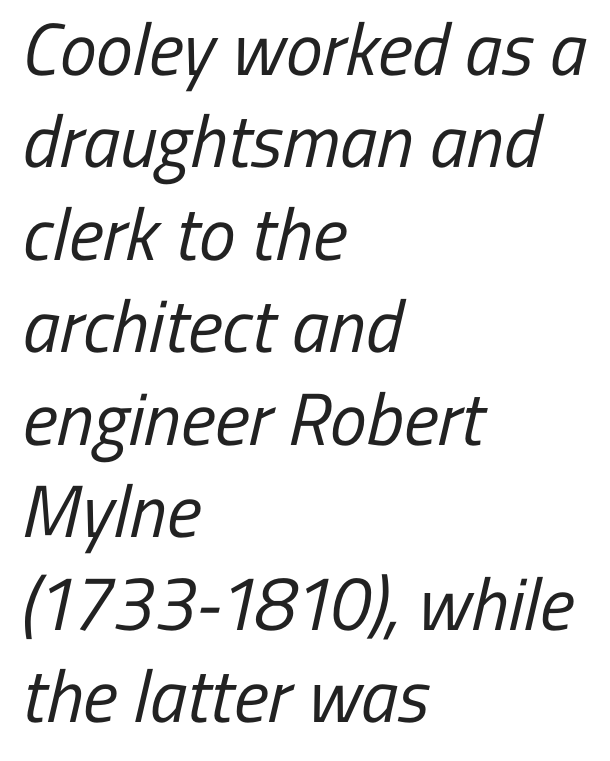
The image shows 74 px regular-weight, condensed sans-serif type; set left-aligned, normal line spacing (1.25x), normal letter spacing, not underlined; low stroke contrast and a medium x-height.
